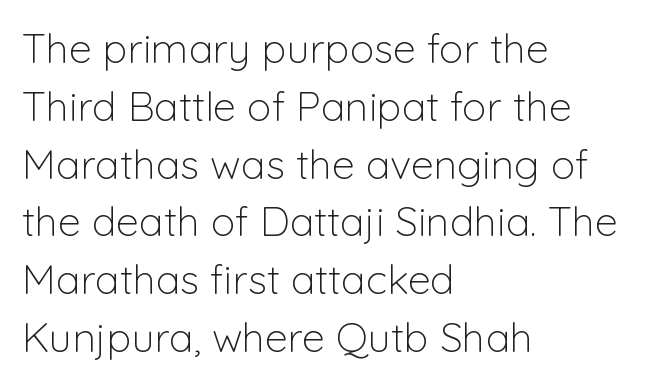
The image shows 41 px light sans-serif type, upright; set left-aligned, normal line spacing (1.41x), normal letter spacing, not underlined; low stroke contrast and a medium x-height.
